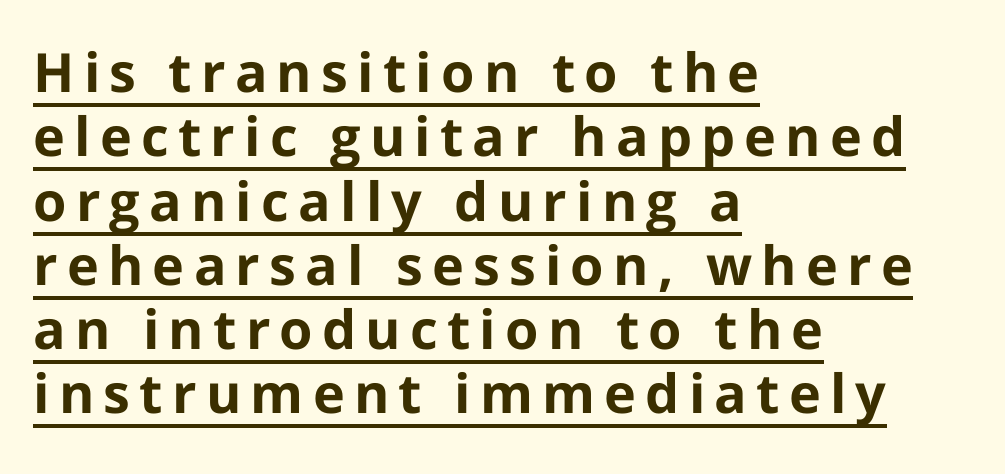
The image shows 54 px bold sans-serif type, upright; set left-aligned, line spacing 1.19x, underlined; low stroke contrast and a medium x-height.
